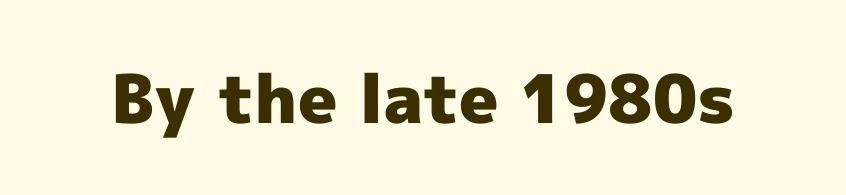
{"serif": "no", "italic": "no", "bold": "yes", "weight": "heavy", "width": "normal", "x_height": "medium", "monospaced": "no", "underline": "no", "letter_spacing": "normal", "letter_spacing_em": 0.0, "glyph_px": 67}
